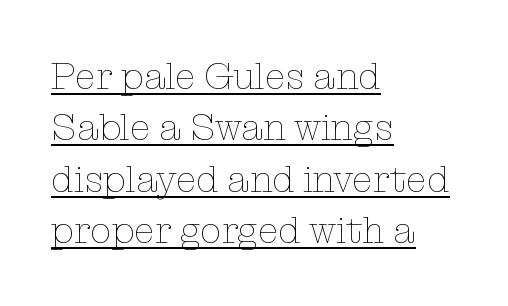
The image shows 38 px thin type, upright; set left-aligned, normal line spacing (1.35x), normal letter spacing, underlined; low stroke contrast and a medium x-height.
